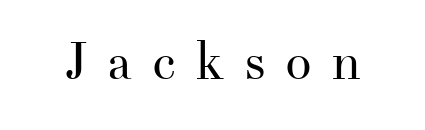
Check where the strokes stop: tiny serifs finish them off. These lines are rendered in a variable-pitch font. The horizontal fit of the characters is loose and conspicuously gappy. Caption: face not bold, strokes unweighted. If you drew a line through each stem, it would be perfectly vertical.
